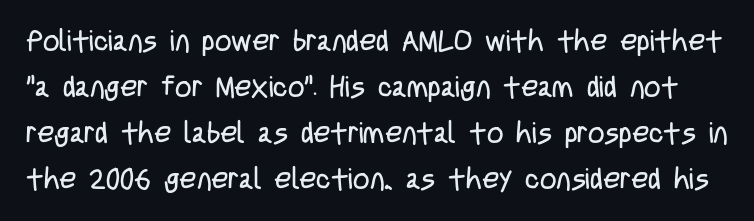
The specimen reads as upright at a glance. Honestly, the letter spacing is just normal — you wouldn't notice it. Varying glyph widths throughout — classic text-font behaviour. Examine the stroke ends and you'll find no serifs. Each row of text sits above clean, open space. Regular leading.
